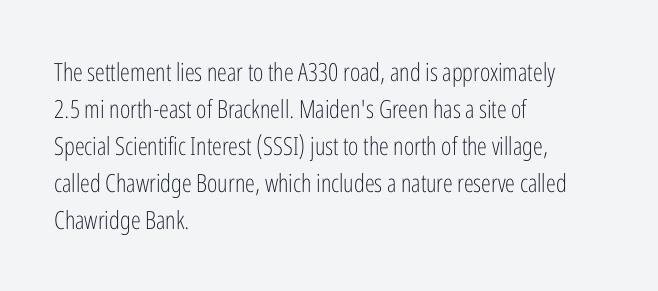
The image shows 25 px text type, upright; set left-aligned, normal line spacing (1.48x), normal letter spacing, not underlined.
